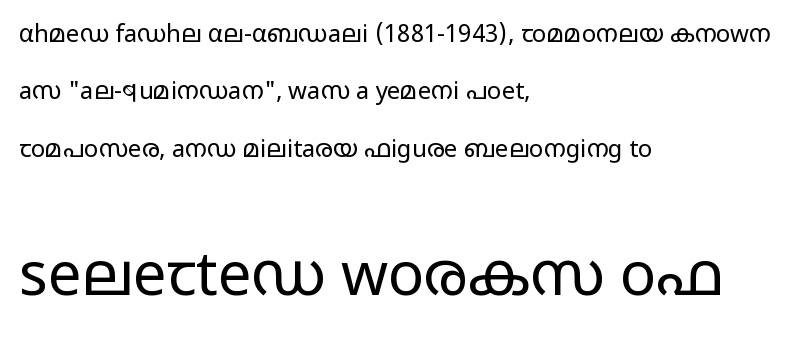
{"serif": "no", "italic": "no", "bold": "no", "weight": "regular", "width": "wide", "stroke_contrast": "low", "x_height": "medium", "monospaced": "no", "underline": "no", "align": "left", "line_spacing": "loose", "line_spacing_ratio": 2.39, "letter_spacing": "normal", "letter_spacing_em": 0.0, "larger_block": "second", "size_ratio": 2.5, "glyph_px": 60}
